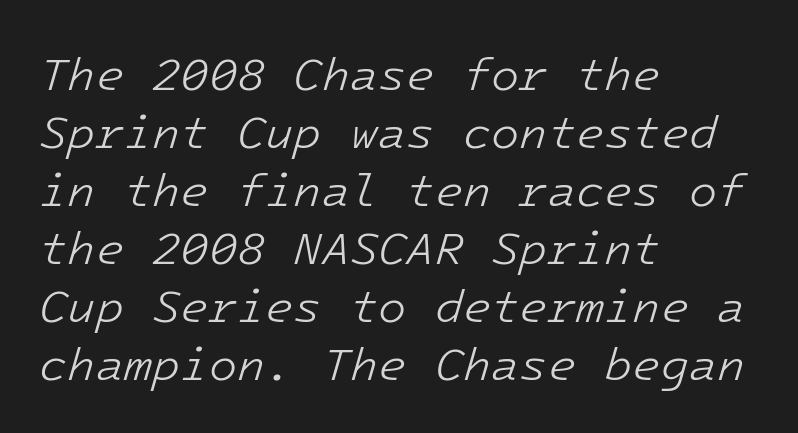
{"italic": "yes", "lean": "right", "slant_degrees": 16, "bold": "no", "weight": "light", "width": "normal", "stroke_contrast": "low", "x_height": "medium", "monospaced": "yes", "underline": "no", "align": "left", "line_spacing": "normal", "line_spacing_ratio": 1.26, "letter_spacing": "normal", "letter_spacing_em": 0.0, "glyph_px": 46}
